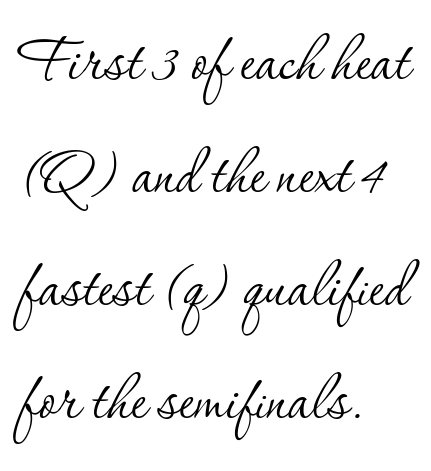
One-word summary of the alignment: left. Note: serifs present on the glyphs. Spacing verdict: proportional, widths tailored to each character.
